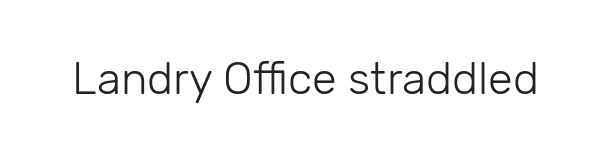
The image shows 45 px light sans-serif type, upright; set normal letter spacing, not underlined; low stroke contrast and a medium x-height.
